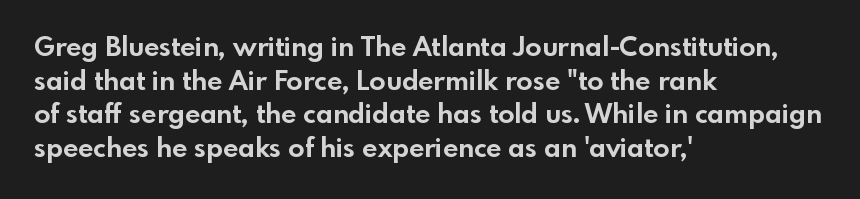
{"italic": "no", "bold": "yes", "underline": "no", "align": "left", "line_spacing": "normal", "line_spacing_ratio": 1.25, "letter_spacing": "normal", "letter_spacing_em": 0.0, "glyph_px": 27}
